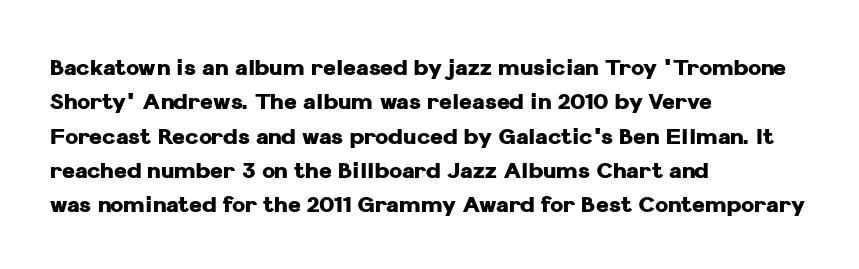
Q: Is the text bold? A: Yes.
Q: Is the text italic (slanted)? A: No, it is upright.
Q: Is the text underlined? A: No.
Q: How is the paragraph aligned? A: Left-aligned.
Q: Is the spacing between letters normal or unusually wide? A: Normal.
Q: Is the spacing between lines tight, normal or loose? A: Normal.
